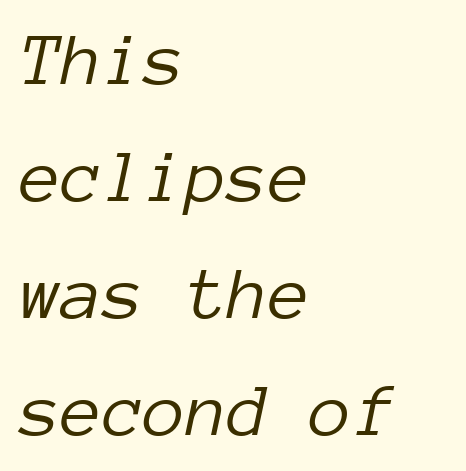
The image shows 76 px light type, italic (leaning right), monospaced; set left-aligned, normal line spacing (1.54x), normal letter spacing, not underlined; low stroke contrast and a medium x-height.
